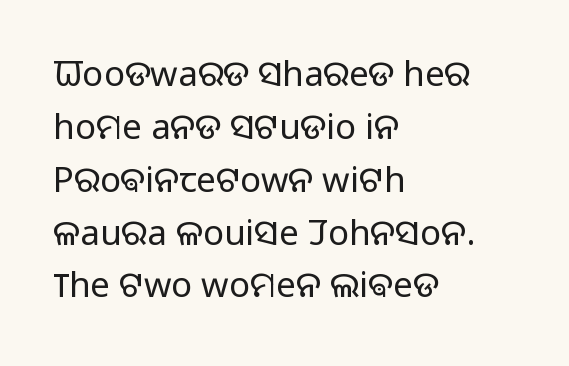
{"serif": "no", "italic": "no", "bold": "no", "weight": "light", "width": "normal", "stroke_contrast": "low", "x_height": "medium", "monospaced": "no", "underline": "no", "align": "left", "line_spacing": "normal", "line_spacing_ratio": 1.51, "letter_spacing": "normal", "letter_spacing_em": 0.0, "glyph_px": 35}
